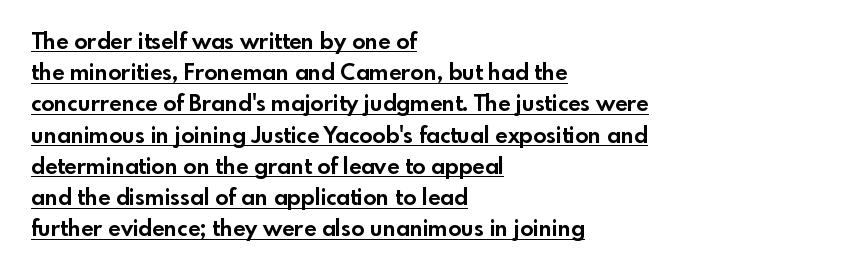
Regular leading. This sample carries an underscore along the baseline area. Each word holds together tightly as a unit, with standard inter-letter gaps. Posture: straight, roman, zero tilt. Alignment: flush left.
